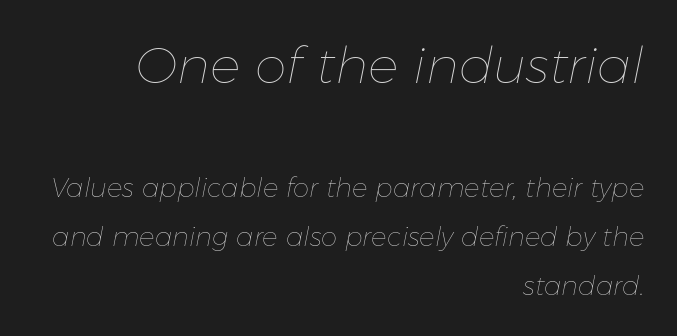
Q: Is the text bold? A: No.
Q: Is the text italic (slanted)? A: Yes, it leans right by about 11 degrees.
Q: Is the text underlined? A: No.
Q: How is the paragraph aligned? A: Right-aligned.
Q: Is the spacing between letters normal or unusually wide? A: Normal.
Q: Is the spacing between lines tight, normal or loose? A: Loose.
Q: Which block of text is set in a larger size, the first (top) or the second (bottom)? A: The first (top) one.
Q: Width (condensed, normal, or wide)? A: Normal.
Q: Stroke contrast? A: Low.
Q: x-height? A: Medium.
Q: Monospaced? A: No.
